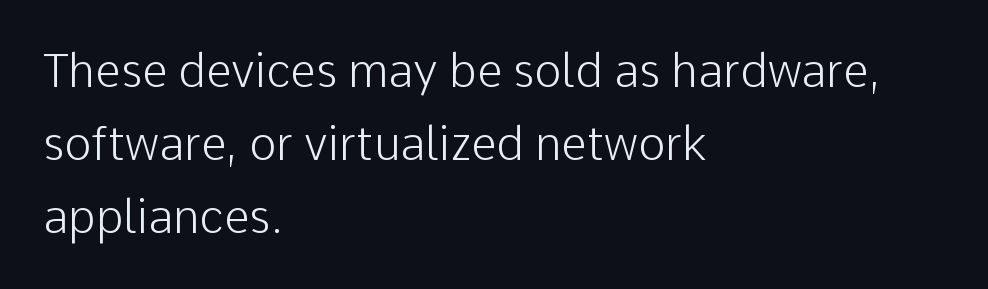
The face used here is proportionally spaced, like ordinary book or web type. Here the glyphs are tracked normally, forming tight word shapes. Interline gaps are of average width in this sample. In terms of posture, this sample is upright.
